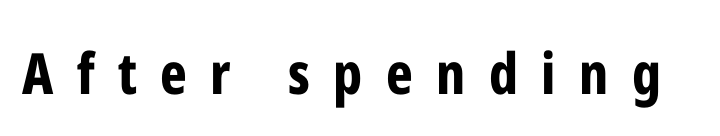
Q: Is the text bold? A: Yes.
Q: Is the text italic (slanted)? A: No, it is upright.
Q: Is the typeface a serif or a sans-serif typeface? A: Sans-serif.
Q: Is the text underlined? A: No.
Q: Is the spacing between letters normal or unusually wide? A: Unusually wide.
Q: Width (condensed, normal, or wide)? A: Condensed.
Q: Stroke contrast? A: Low.
Q: x-height? A: Medium.
Q: Monospaced? A: No.
